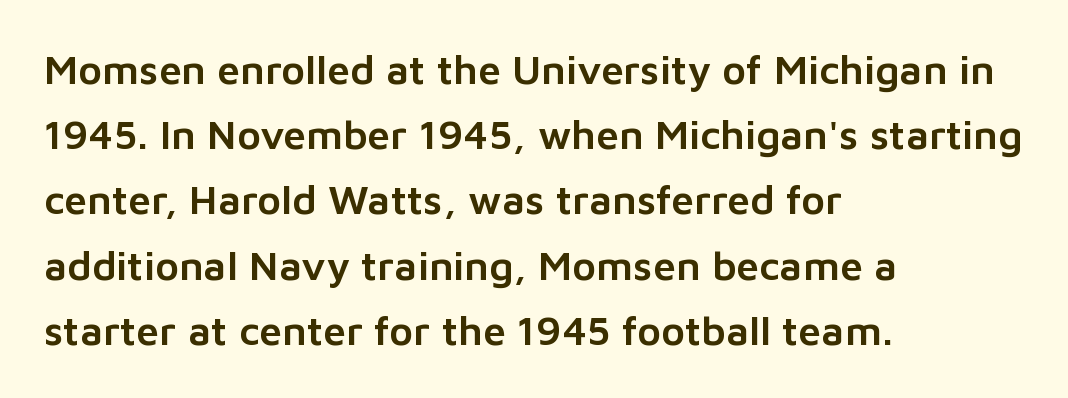
The image shows 41 px sans-serif type, upright; set left-aligned, normal line spacing (1.59x), normal letter spacing, not underlined; low stroke contrast and a medium x-height.
